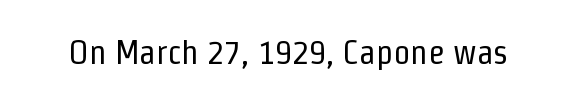
Q: Is the text bold? A: No.
Q: Is the text italic (slanted)? A: No, it is upright.
Q: Is the typeface a serif or a sans-serif typeface? A: Sans-serif.
Q: Is the text underlined? A: No.
Q: Is the spacing between letters normal or unusually wide? A: Normal.
Q: Width (condensed, normal, or wide)? A: Condensed.
Q: Stroke contrast? A: Low.
Q: x-height? A: Medium.
Q: Monospaced? A: No.
